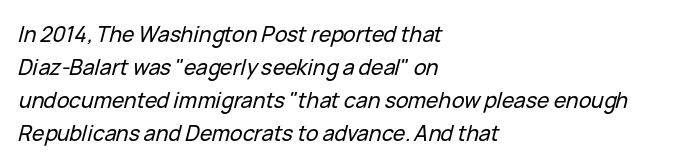
The typography opts for an oblique posture over an upright one. Normally led — the rows are evenly, conventionally spaced. Tracking here is standard; glyphs follow each other at the usual distance. A bare baseline throughout the passage. Horizontal alignment here is leftward, the default for most running prose.
